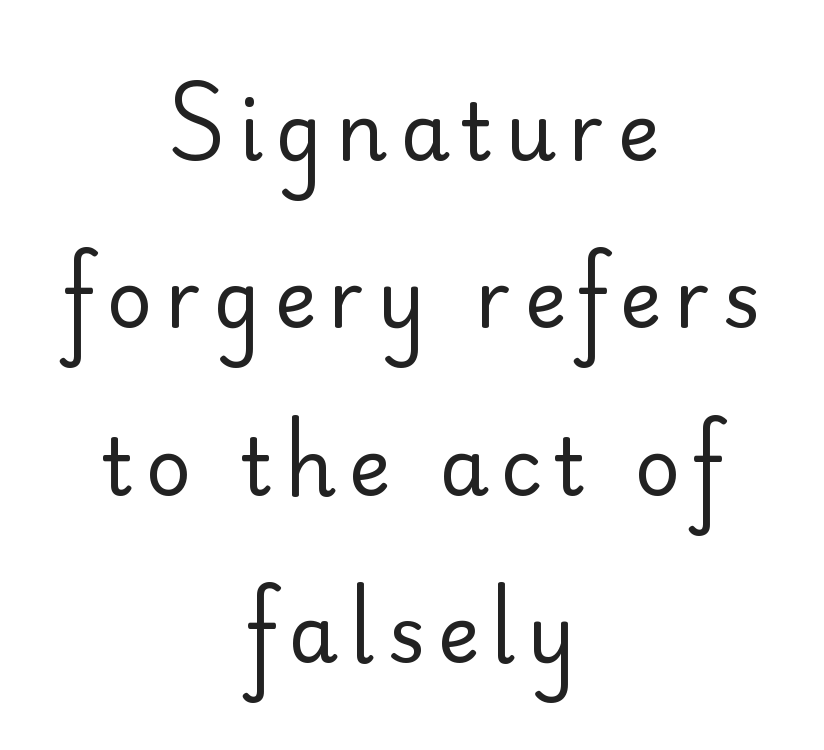
The image shows 79 px regular-weight sans-serif type, upright; set centered, loose line spacing (2.12x), not underlined; low stroke contrast and a small x-height.
